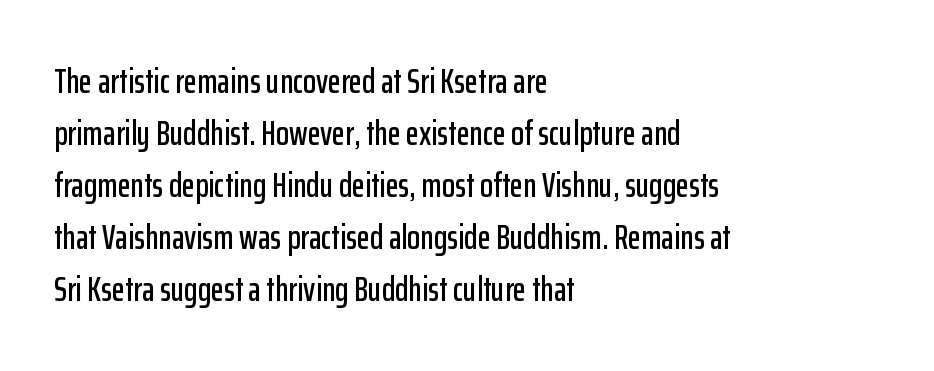
The image shows 34 px condensed sans-serif type, upright; set left-aligned, normal line spacing (1.53x), normal letter spacing, not underlined; low stroke contrast and a medium x-height.
